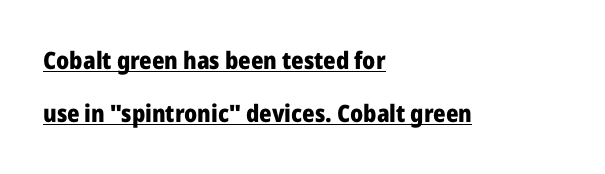
The ragged edge is on the right, which tells us the setting is flush left. Is there any slant? The stems are plumb. Line spacing here is loose. The letters sit at their default tracking, neither squeezed nor spread. Heft: maximum for text — a bold. Looks like someone drew a line under every word here.
